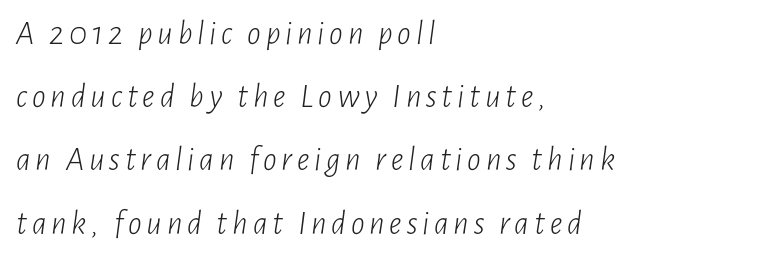
The image shows 34 px light, condensed type, italic (leaning right); set left-aligned, line spacing 1.86x, not underlined; low stroke contrast and a medium x-height.
